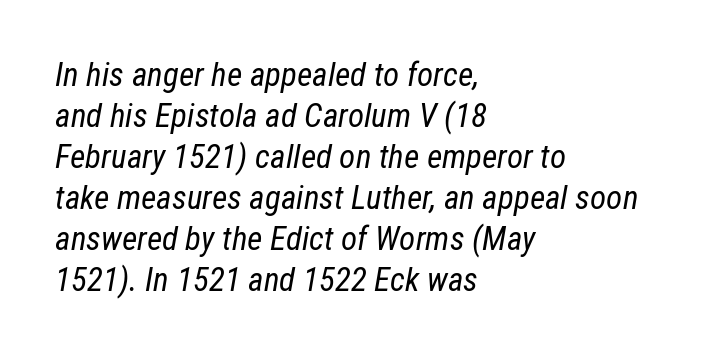
Rule under the text: the space is simply empty. An italicized treatment has been applied to the whole sample. The letterforms sit shoulder to shoulder at normal distance. You could not count columns in this text — the font is proportionally spaced. Stem width sits at or under what a default text font uses. Where is the straight margin? On the left.
